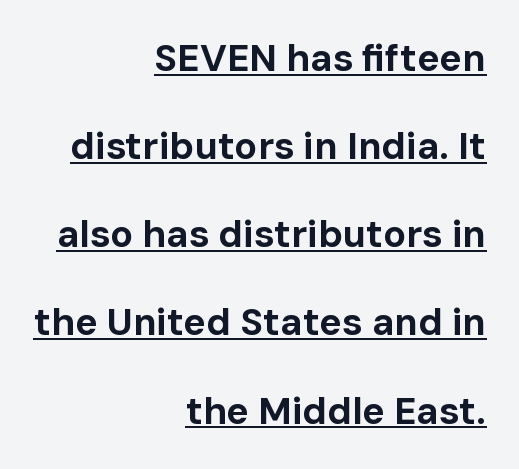
Think of a printed novel: that variable character pitch is what you see here. Each new line begins a long way beneath the previous one. Quick note: underline on. No extra tracking has been applied to these lines.
